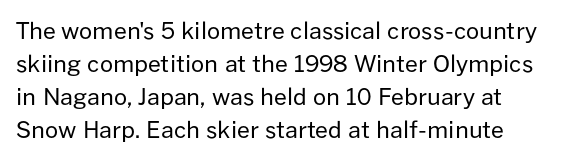
Q: Is the text bold? A: No.
Q: Is the text italic (slanted)? A: No, it is upright.
Q: Is the text underlined? A: No.
Q: Is the spacing between letters normal or unusually wide? A: Normal.
Q: Is the spacing between lines tight, normal or loose? A: Normal.
